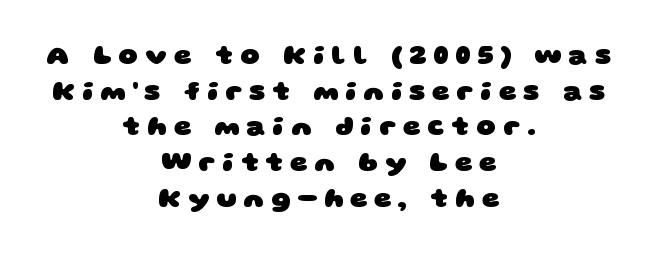
Q: Is the text bold? A: Yes.
Q: Is the text underlined? A: No.
Q: How is the paragraph aligned? A: Centered.
Q: Is the spacing between letters normal or unusually wide? A: Unusually wide.
Q: Is the spacing between lines tight, normal or loose? A: Normal.
